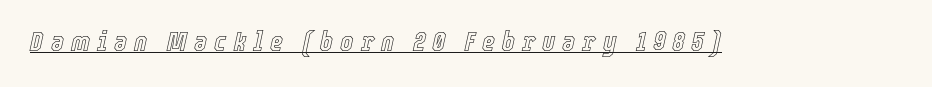
Q: Is the text italic (slanted)? A: Yes, it leans right by about 12 degrees.
Q: Is the text underlined? A: Yes.
Q: Is the spacing between letters normal or unusually wide? A: Unusually wide.
Q: Width (condensed, normal, or wide)? A: Condensed.
Q: x-height? A: Medium.
Q: Monospaced? A: No.
